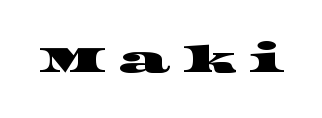
Q: Is the typeface a serif or a sans-serif typeface? A: Serif.
Q: Is the text underlined? A: No.
Q: Is the spacing between letters normal or unusually wide? A: Unusually wide.
Q: Width (condensed, normal, or wide)? A: Wide.
Q: Stroke contrast? A: High.
Q: x-height? A: Large.
Q: Monospaced? A: No.
